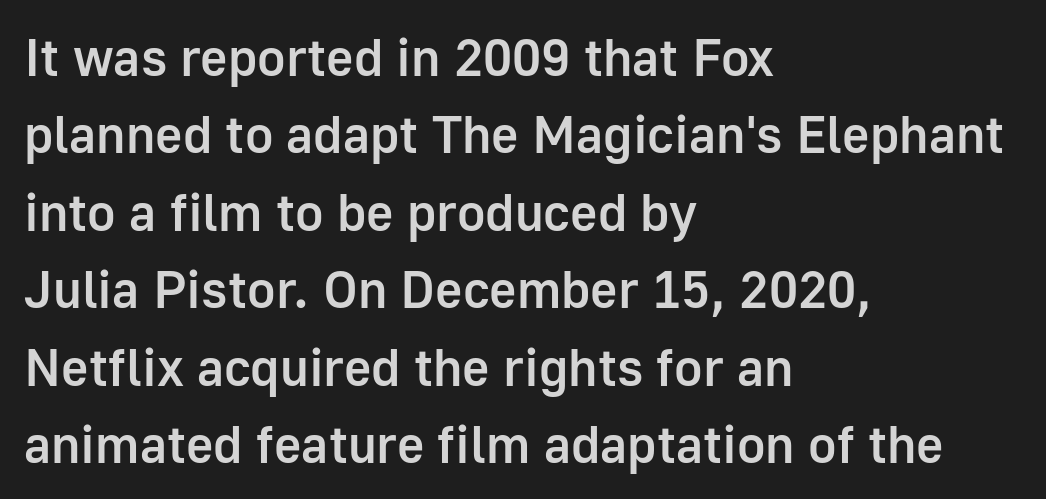
Q: Is the text bold? A: Semi-bold.
Q: Is the text italic (slanted)? A: No, it is upright.
Q: Is the typeface a serif or a sans-serif typeface? A: Sans-serif.
Q: Is the text underlined? A: No.
Q: How is the paragraph aligned? A: Left-aligned.
Q: Is the spacing between letters normal or unusually wide? A: Normal.
Q: Is the spacing between lines tight, normal or loose? A: Normal.
Q: Width (condensed, normal, or wide)? A: Normal.
Q: Stroke contrast? A: Low.
Q: x-height? A: Medium.
Q: Monospaced? A: No.
